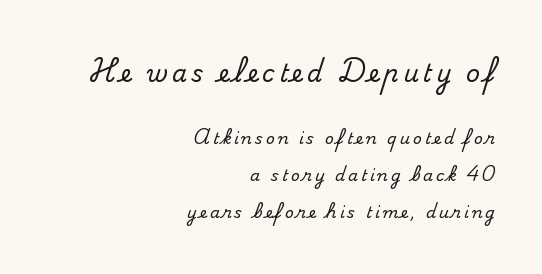
{"underline": "no", "align": "right", "line_spacing": "loose", "line_spacing_ratio": 2.3, "larger_block": "first", "size_ratio": 1.5, "glyph_px": 24}
